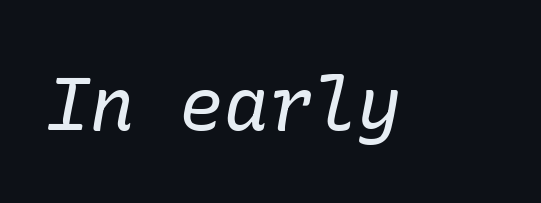
The image shows 74 px regular-weight type, italic (leaning right); set normal letter spacing, not underlined; low stroke contrast and a medium x-height.
